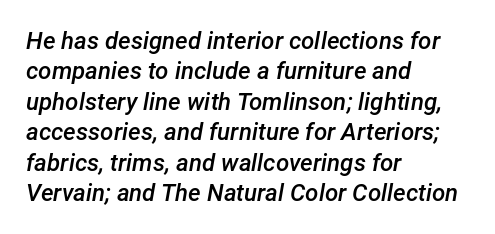
The face used here is a semibold: visibly heavier than regular, lighter than bold. The string is rendered with underlining switched off. What's the leading like? Ordinary, nothing unusual. Inter-character spacing is left at the font's built-in metrics. Leftover space on each line is placed entirely after the last word. The glyphs look as if they've been sheared to an angle.
